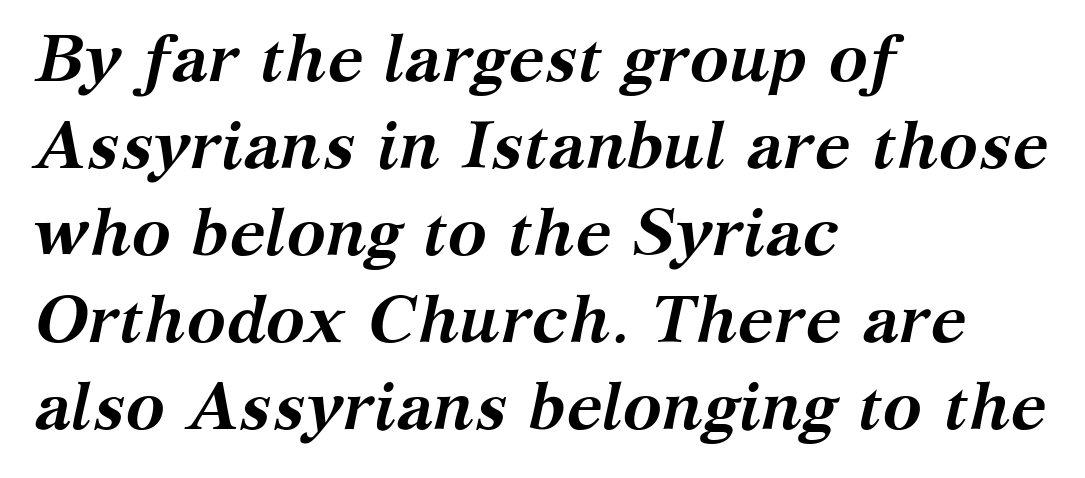
The image shows 66 px semibold serif type, italic (leaning right); set left-aligned, normal line spacing (1.32x), normal letter spacing, not underlined; medium stroke contrast and a medium x-height.
